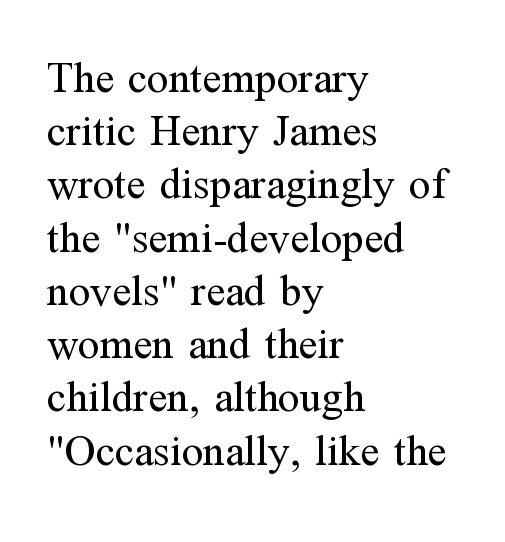
Q: Is the text bold? A: No.
Q: Is the text italic (slanted)? A: No, it is upright.
Q: Is the typeface a serif or a sans-serif typeface? A: Serif.
Q: Is the text underlined? A: No.
Q: How is the paragraph aligned? A: Left-aligned.
Q: Is the spacing between letters normal or unusually wide? A: Normal.
Q: Width (condensed, normal, or wide)? A: Normal.
Q: Stroke contrast? A: Medium.
Q: x-height? A: Medium.
Q: Monospaced? A: No.
